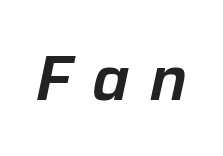
These lines are rendered in a variable-pitch font. Bare-footed words on every line. The line texture is sparse and dotted thanks to wide tracking. The lettering tilts uniformly, giving the passage an italic look.
